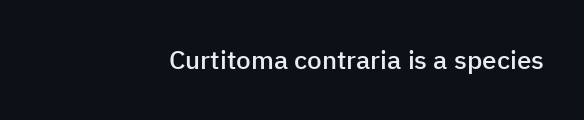
How are the letters spaced? Ordinarily, with no added tracking. These lines carry some extra weight — a demibold, not a full bold. Teacher's note: observe the even right margin — that is flush-right alignment. These lines were composed using upright roman letters.
